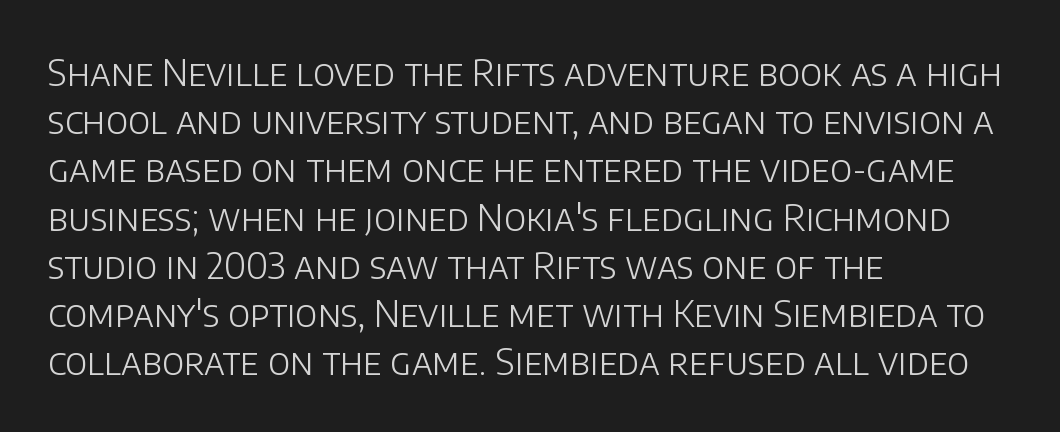
These lines are composed in type without serifs. Think of a printed novel: that variable character pitch is what you see here. Successive baselines arrive at the customary interval. Default kerning and tracking; the words read as compact shapes. You can tell it's not italic because the verticals are truly vertical. Is the stroke heavy? The answer is a plain regular-or-lighter.
